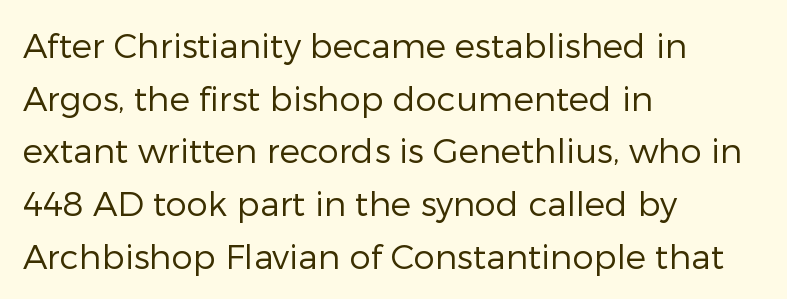
The image shows 34 px regular-weight sans-serif type, upright; set left-aligned, normal line spacing (1.55x), normal letter spacing, not underlined; low stroke contrast and a medium x-height.
